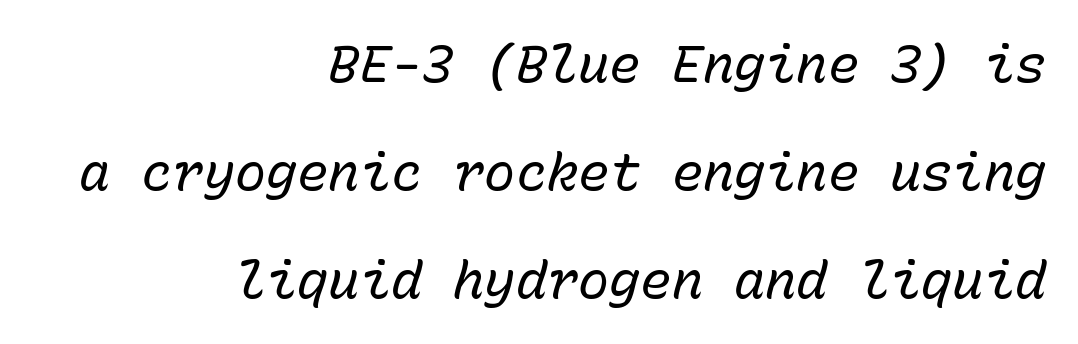
The image shows 52 px regular-weight type, italic (leaning right), monospaced; set right-aligned, loose line spacing (2.08x), normal letter spacing, not underlined; low stroke contrast and a medium x-height.
